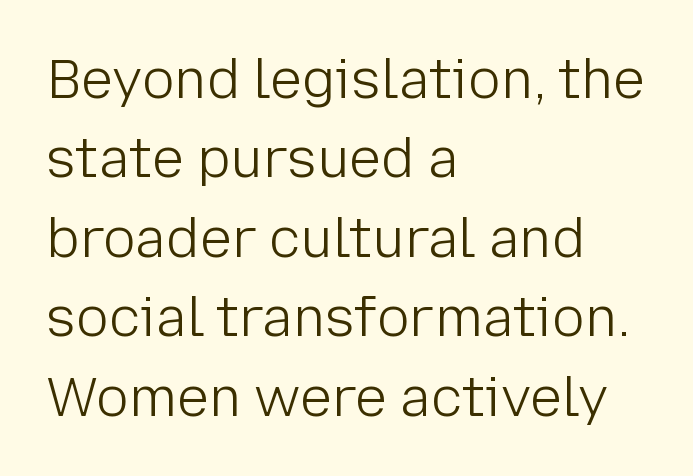
The image shows 54 px light sans-serif type, upright; set left-aligned, normal line spacing (1.47x), normal letter spacing, not underlined; low stroke contrast and a medium x-height.
